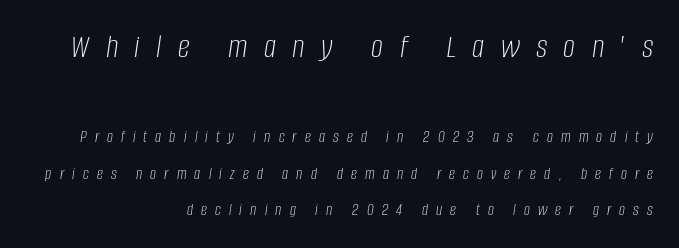
Q: Is the text bold? A: No.
Q: Is the text italic (slanted)? A: Yes, it leans right by about 8 degrees.
Q: Is the text underlined? A: No.
Q: How is the paragraph aligned? A: Right-aligned.
Q: Is the spacing between letters normal or unusually wide? A: Unusually wide.
Q: Is the spacing between lines tight, normal or loose? A: Loose.
Q: Which block of text is set in a larger size, the first (top) or the second (bottom)? A: The first (top) one.
Q: Width (condensed, normal, or wide)? A: Condensed.
Q: Stroke contrast? A: Low.
Q: x-height? A: Large.
Q: Monospaced? A: No.
